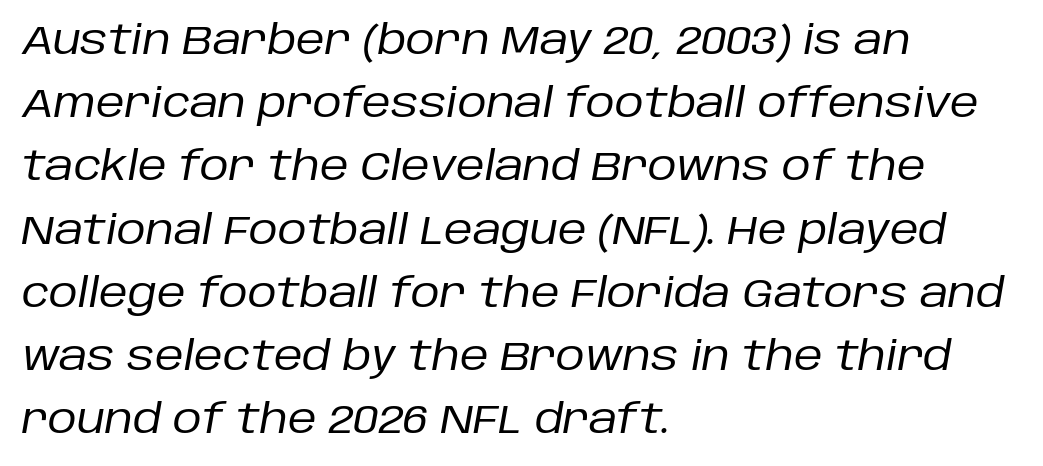
The image shows 40 px regular-weight type, italic (leaning right); set left-aligned, normal line spacing (1.58x), normal letter spacing, not underlined; low stroke contrast and a large x-height.
